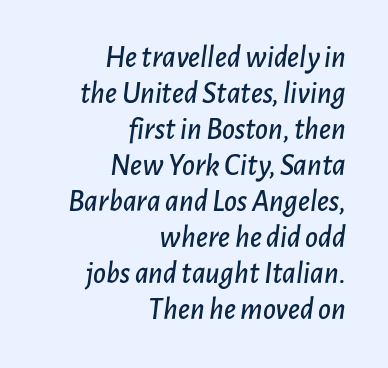
The image shows 31 px text type, italic (leaning right); set right-aligned, line spacing 1.16x, normal letter spacing, not underlined; low stroke contrast and a medium x-height.
